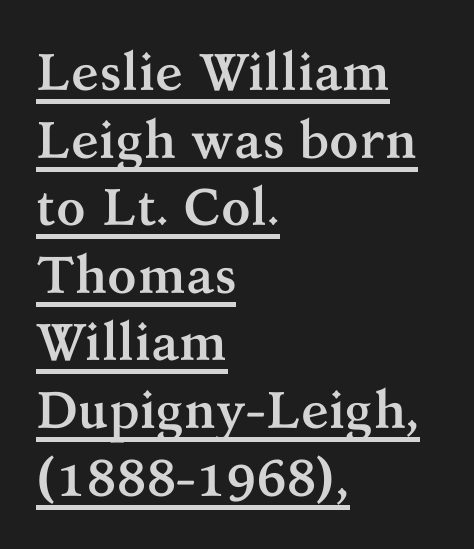
The passage shown is typeset with a serif family. Heavy-handed strokes throughout: this text is bold. You could call the tracking neutral — neither tight nor loose. In CSS terms this would be text-align: left.
